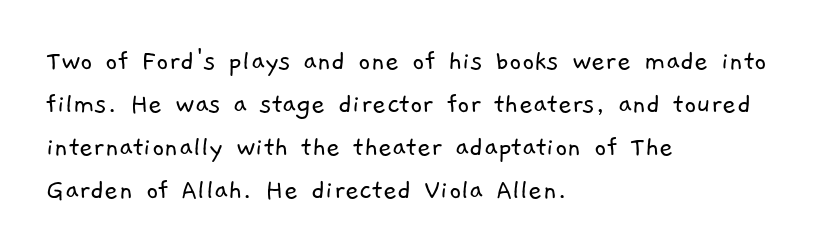
Q: Is the text bold? A: No.
Q: Is the typeface a serif or a sans-serif typeface? A: Sans-serif.
Q: Is the text underlined? A: No.
Q: How is the paragraph aligned? A: Left-aligned.
Q: Is the spacing between letters normal or unusually wide? A: Normal.
Q: Is the spacing between lines tight, normal or loose? A: Normal.
Q: Width (condensed, normal, or wide)? A: Normal.
Q: Stroke contrast? A: Low.
Q: x-height? A: Medium.
Q: Monospaced? A: No.
